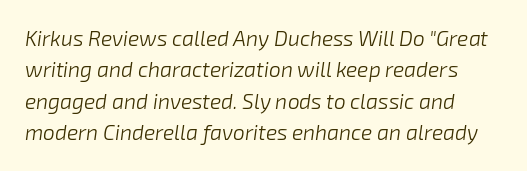
The image shows 21 px text type, italic (leaning right); set normal line spacing (1.5x), normal letter spacing, not underlined.
